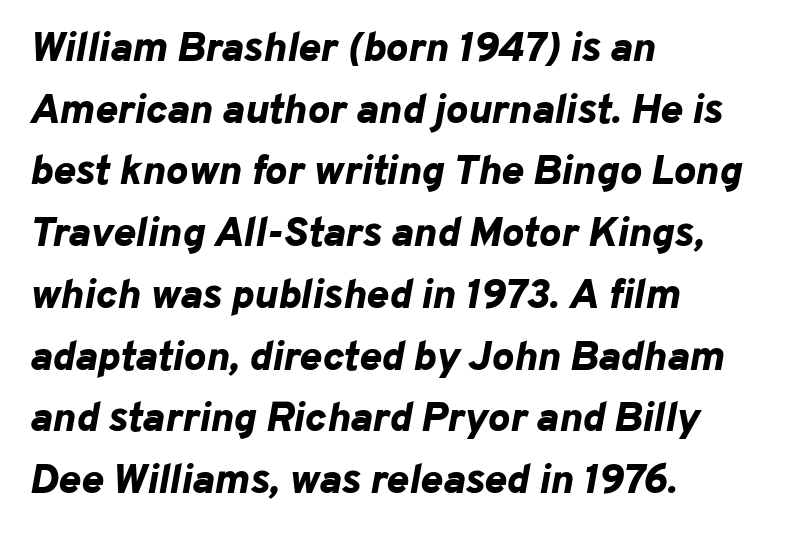
{"italic": "yes", "lean": "right", "slant_degrees": 10, "bold": "yes", "weight": "bold", "width": "normal", "stroke_contrast": "low", "x_height": "medium", "monospaced": "no", "underline": "no", "align": "left", "line_spacing": "normal", "line_spacing_ratio": 1.47, "letter_spacing": "normal", "letter_spacing_em": 0.0, "glyph_px": 42}
